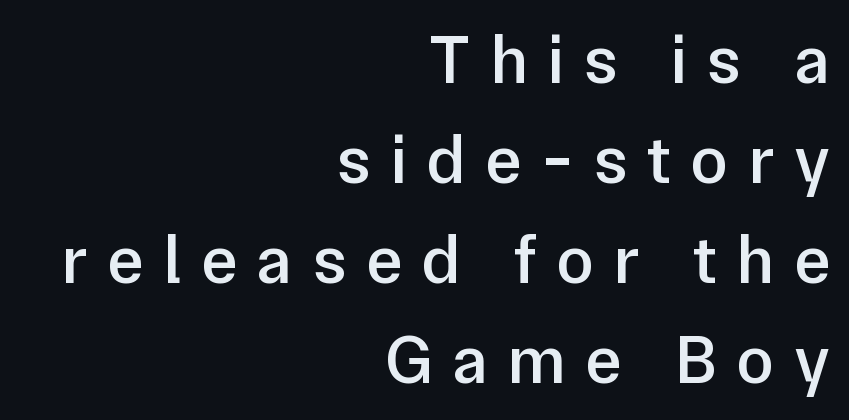
The image shows 69 px semibold sans-serif type, upright; set right-aligned, normal line spacing (1.45x), unusually wide letter spacing (+0.28 em), not underlined; low stroke contrast and a medium x-height.
